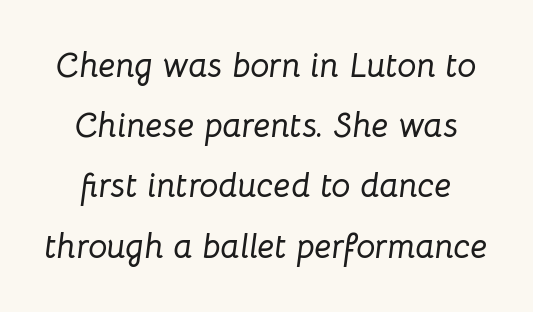
{"italic": "yes", "lean": "right", "slant_degrees": 8, "width": "normal", "stroke_contrast": "low", "x_height": "medium", "monospaced": "no", "underline": "no", "line_spacing_ratio": 1.77, "letter_spacing": "normal", "letter_spacing_em": 0.0, "glyph_px": 34}
